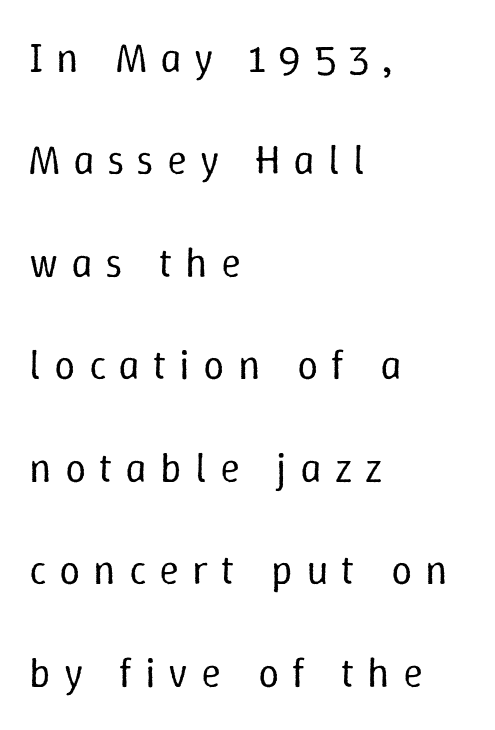
The image shows 42 px regular-weight type, upright; set left-aligned, loose line spacing (2.44x), unusually wide letter spacing (+0.31 em), not underlined; low stroke contrast and a medium x-height.
